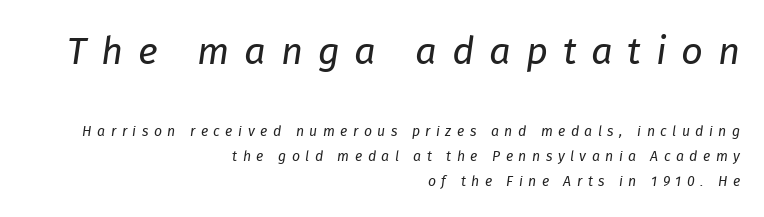
{"italic": "yes", "lean": "right", "slant_degrees": 8, "bold": "no", "weight": "regular", "width": "normal", "stroke_contrast": "low", "x_height": "medium", "monospaced": "no", "underline": "no", "align": "right", "line_spacing_ratio": 1.76, "letter_spacing": "wide", "letter_spacing_em": 0.39, "larger_block": "first", "size_ratio": 2.71, "glyph_px": 38}
